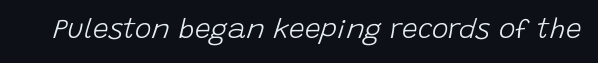
The image shows 28 px light type, italic (leaning right); set normal letter spacing, not underlined; low stroke contrast and a large x-height.
